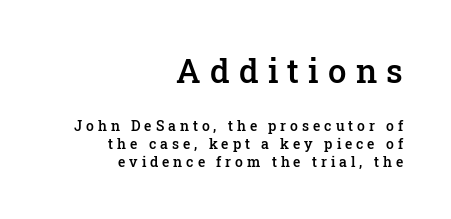
Q: Is the text bold? A: Semi-bold.
Q: Is the text italic (slanted)? A: No, it is upright.
Q: Is the typeface a serif or a sans-serif typeface? A: Serif.
Q: Is the text underlined? A: No.
Q: How is the paragraph aligned? A: Right-aligned.
Q: Is the spacing between letters normal or unusually wide? A: Unusually wide.
Q: Is the spacing between lines tight, normal or loose? A: Normal.
Q: Which block of text is set in a larger size, the first (top) or the second (bottom)? A: The first (top) one.
Q: Width (condensed, normal, or wide)? A: Normal.
Q: Stroke contrast? A: Low.
Q: x-height? A: Medium.
Q: Monospaced? A: No.
